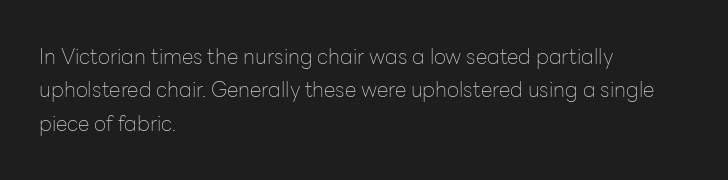
{"italic": "no", "bold": "no", "underline": "no", "align": "left", "line_spacing": "normal", "line_spacing_ratio": 1.59, "letter_spacing": "normal", "letter_spacing_em": 0.0, "glyph_px": 21}
